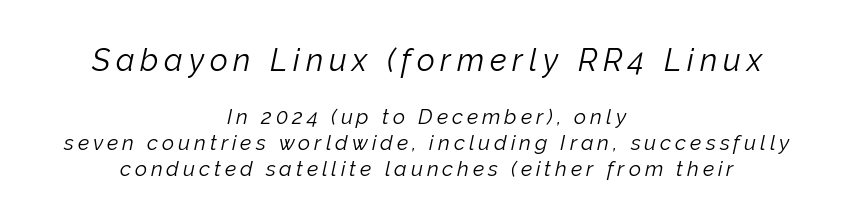
Q: Is the text bold? A: No.
Q: Is the text italic (slanted)? A: Yes, it leans right by about 12 degrees.
Q: Is the text underlined? A: No.
Q: How is the paragraph aligned? A: Centered.
Q: Which block of text is set in a larger size, the first (top) or the second (bottom)? A: The first (top) one.
Q: Width (condensed, normal, or wide)? A: Normal.
Q: Stroke contrast? A: Low.
Q: x-height? A: Medium.
Q: Monospaced? A: No.
